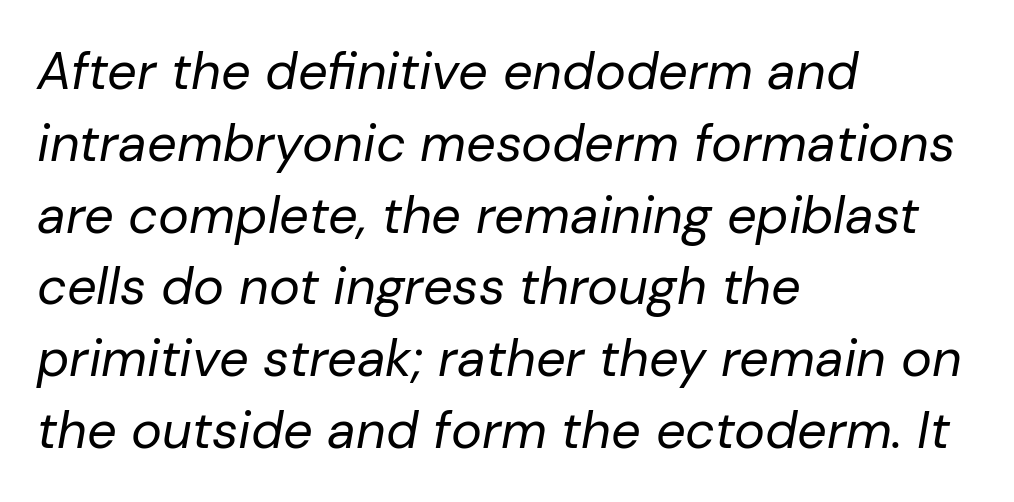
{"italic": "yes", "lean": "right", "slant_degrees": 10, "bold": "no", "weight": "regular", "width": "normal", "stroke_contrast": "low", "x_height": "medium", "monospaced": "no", "underline": "no", "align": "left", "line_spacing": "normal", "line_spacing_ratio": 1.38, "letter_spacing": "normal", "letter_spacing_em": 0.0, "glyph_px": 52}
